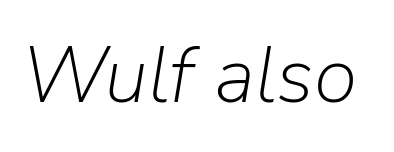
Q: Is the text bold? A: No.
Q: Is the text italic (slanted)? A: Yes, it leans right by about 9 degrees.
Q: Is the text underlined? A: No.
Q: Is the spacing between letters normal or unusually wide? A: Normal.
Q: Width (condensed, normal, or wide)? A: Normal.
Q: Stroke contrast? A: Low.
Q: x-height? A: Medium.
Q: Monospaced? A: No.
